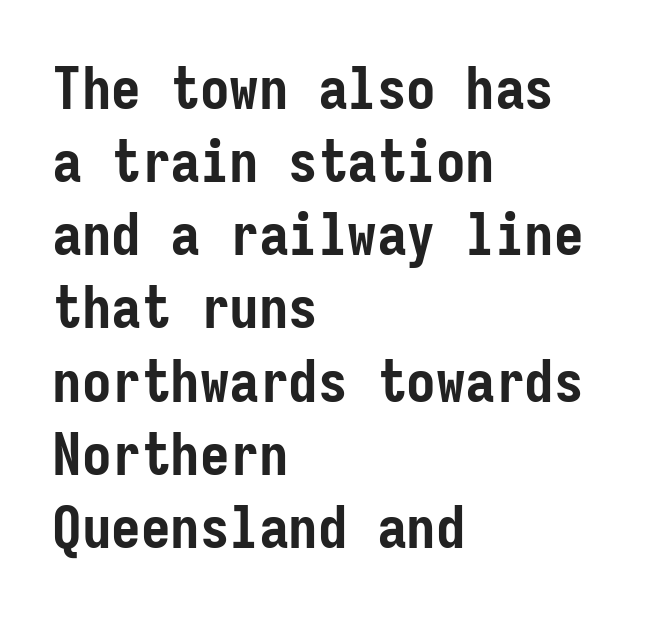
This sample uses plain, unmodified letter spacing. Unlike a traditional serif, this face leaves its strokes unadorned. No italicization has been applied; the sample stays upright. This rendering uses left alignment, leaving the right contour irregular. Just letters on the line, the space beneath them empty. The passage shown is typed in a monospace face where columns stay perfectly aligned.
